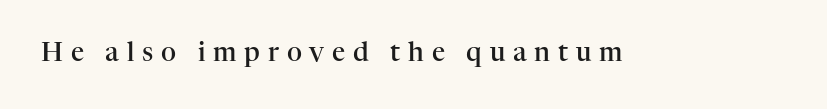
The image shows 26 px text type, upright; set unusually wide letter spacing (+0.3 em), not underlined.
